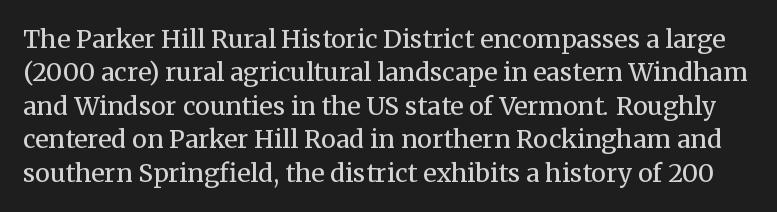
{"italic": "no", "bold": "no", "underline": "no", "line_spacing": "normal", "line_spacing_ratio": 1.34, "letter_spacing": "normal", "letter_spacing_em": 0.0, "glyph_px": 25}
